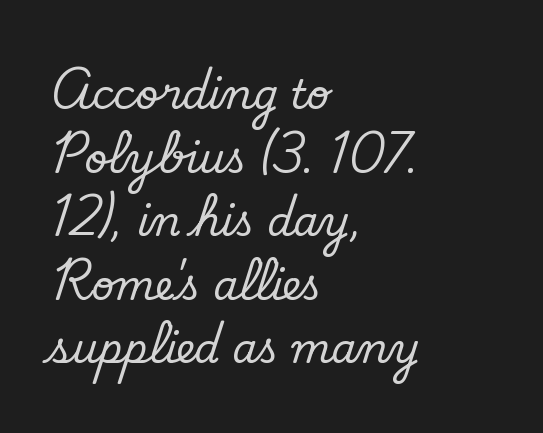
The image shows 40 px regular-weight sans-serif type; set left-aligned, normal line spacing (1.59x), normal letter spacing, not underlined; low stroke contrast and a small x-height.
